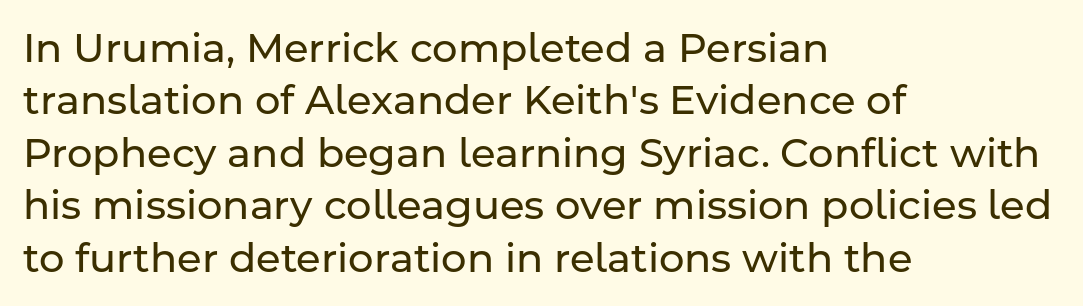
The image shows 40 px regular-weight sans-serif type, upright; set left-aligned, normal line spacing (1.31x), normal letter spacing, not underlined; low stroke contrast and a medium x-height.
